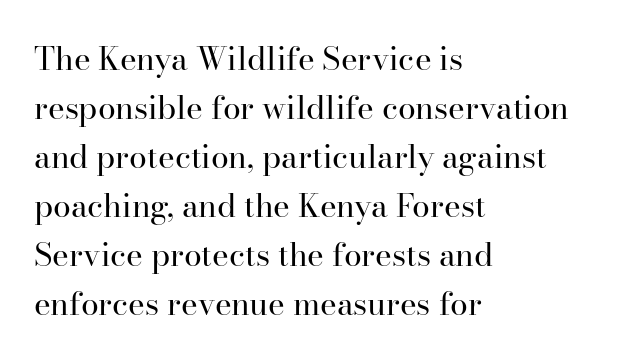
Q: Is the text bold? A: No.
Q: Is the text italic (slanted)? A: No, it is upright.
Q: Is the typeface a serif or a sans-serif typeface? A: Serif.
Q: Is the text underlined? A: No.
Q: How is the paragraph aligned? A: Left-aligned.
Q: Is the spacing between letters normal or unusually wide? A: Normal.
Q: Is the spacing between lines tight, normal or loose? A: Normal.
Q: Width (condensed, normal, or wide)? A: Normal.
Q: Stroke contrast? A: High.
Q: x-height? A: Small.
Q: Monospaced? A: No.
